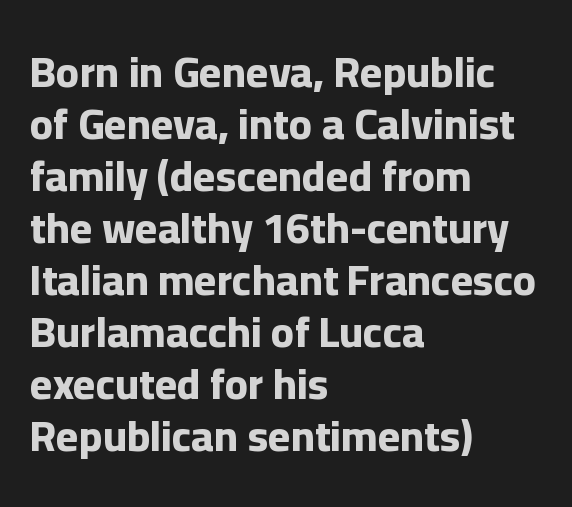
Type without underlining. A roman cut, with each character standing at attention. Grotesque or geometric, the face here clearly has no serifs. Casual observation: everything's shoved over to the left. Is the type bold? Yes — the strokes are clearly thick and heavy. You could not count columns in this text — the font is proportionally spaced.
